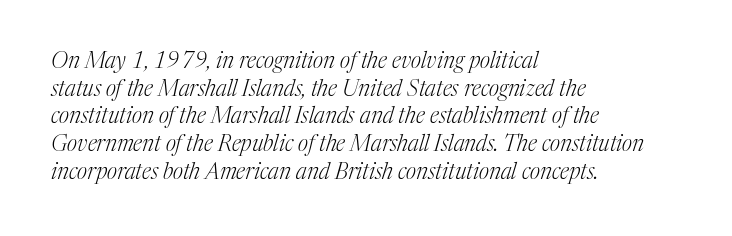
Q: Is the text bold? A: No.
Q: Is the text italic (slanted)? A: Yes, it leans right by about 17 degrees.
Q: Is the text underlined? A: No.
Q: How is the paragraph aligned? A: Left-aligned.
Q: Is the spacing between letters normal or unusually wide? A: Normal.
Q: Is the spacing between lines tight, normal or loose? A: Normal.
